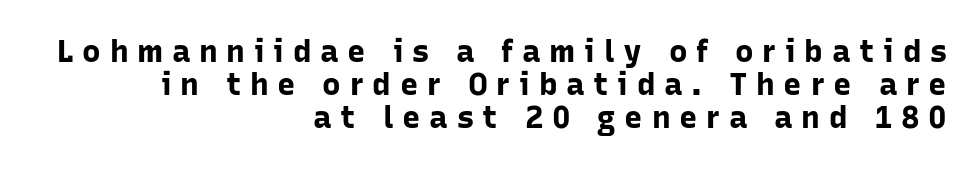
The image shows 31 px bold sans-serif type, upright; set right-aligned, tight line spacing (1.07x), unusually wide letter spacing (+0.28 em), not underlined; low stroke contrast and a medium x-height.
